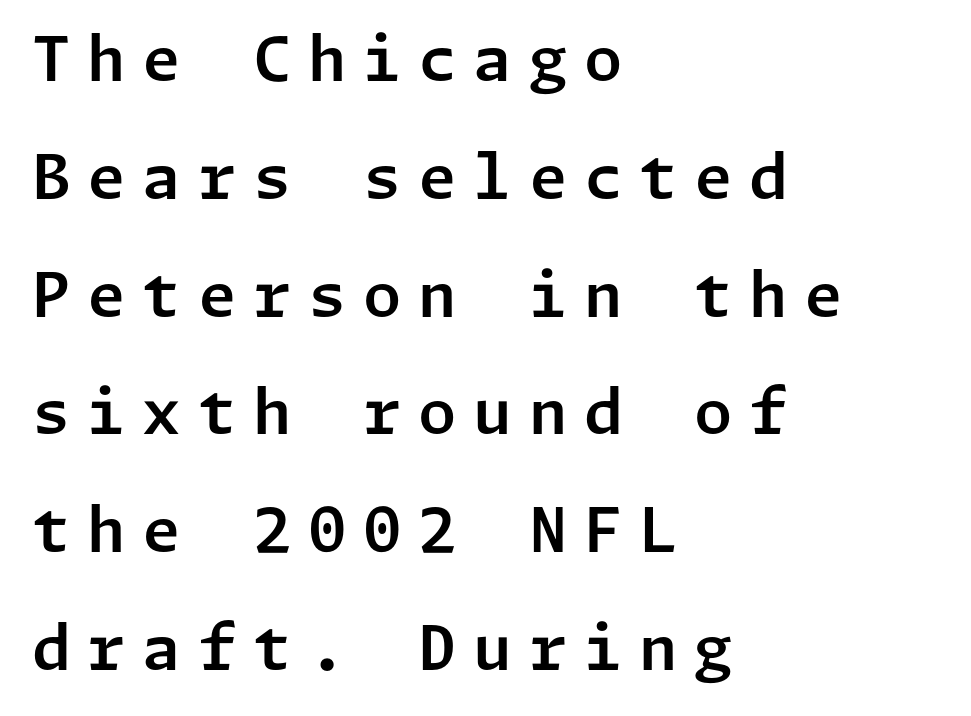
Q: Is the text italic (slanted)? A: No, it is upright.
Q: Is the typeface a serif or a sans-serif typeface? A: Sans-serif.
Q: Is the text underlined? A: No.
Q: How is the paragraph aligned? A: Left-aligned.
Q: Is the spacing between letters normal or unusually wide? A: Unusually wide.
Q: Is the spacing between lines tight, normal or loose? A: Loose.
Q: Width (condensed, normal, or wide)? A: Normal.
Q: Stroke contrast? A: Low.
Q: x-height? A: Medium.
